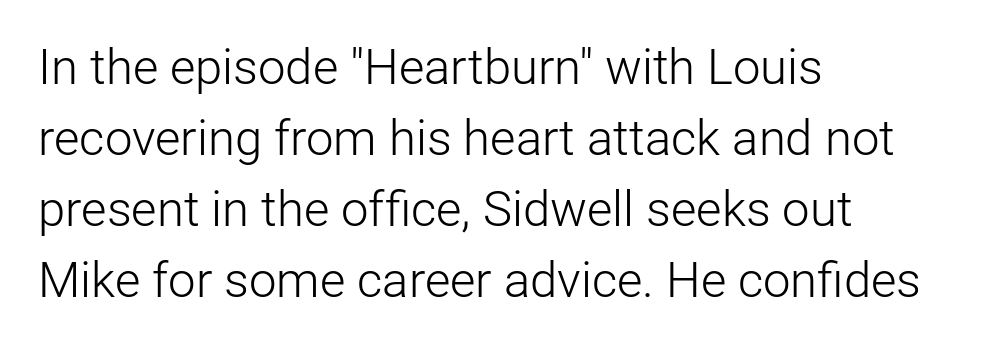
Q: Is the text bold? A: No.
Q: Is the text italic (slanted)? A: No, it is upright.
Q: Is the typeface a serif or a sans-serif typeface? A: Sans-serif.
Q: Is the text underlined? A: No.
Q: How is the paragraph aligned? A: Left-aligned.
Q: Is the spacing between letters normal or unusually wide? A: Normal.
Q: Is the spacing between lines tight, normal or loose? A: Normal.
Q: Width (condensed, normal, or wide)? A: Normal.
Q: Stroke contrast? A: Low.
Q: x-height? A: Medium.
Q: Monospaced? A: No.
